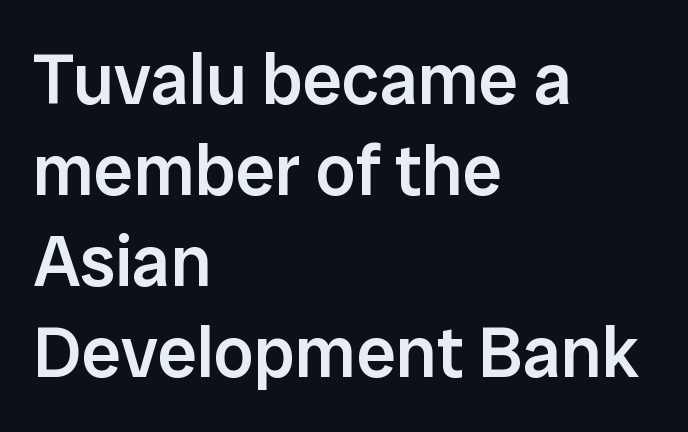
The image shows 71 px semibold sans-serif type, upright; set left-aligned, normal line spacing (1.28x), normal letter spacing, not underlined; low stroke contrast and a medium x-height.
